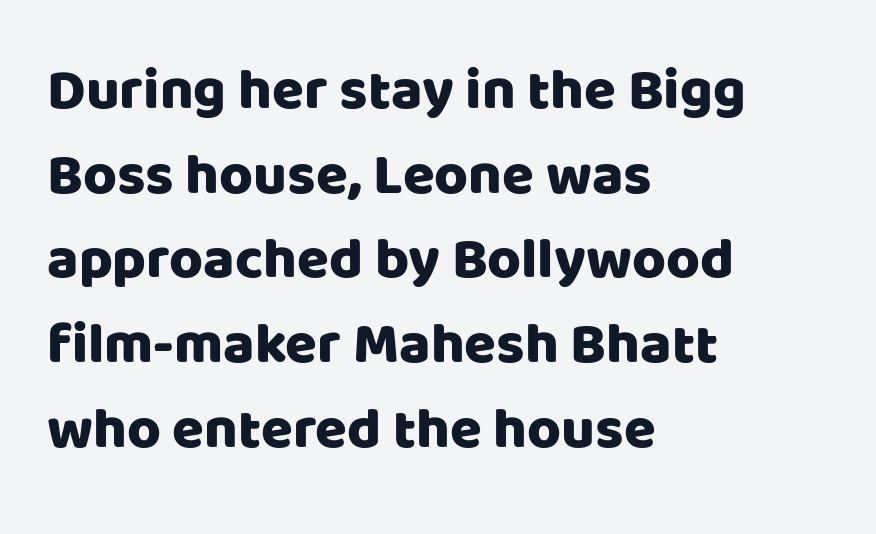
Q: Is the text italic (slanted)? A: No, it is upright.
Q: Is the typeface a serif or a sans-serif typeface? A: Sans-serif.
Q: Is the text underlined? A: No.
Q: How is the paragraph aligned? A: Left-aligned.
Q: Is the spacing between letters normal or unusually wide? A: Normal.
Q: Is the spacing between lines tight, normal or loose? A: Normal.
Q: Width (condensed, normal, or wide)? A: Normal.
Q: Stroke contrast? A: Low.
Q: x-height? A: Large.
Q: Monospaced? A: No.
